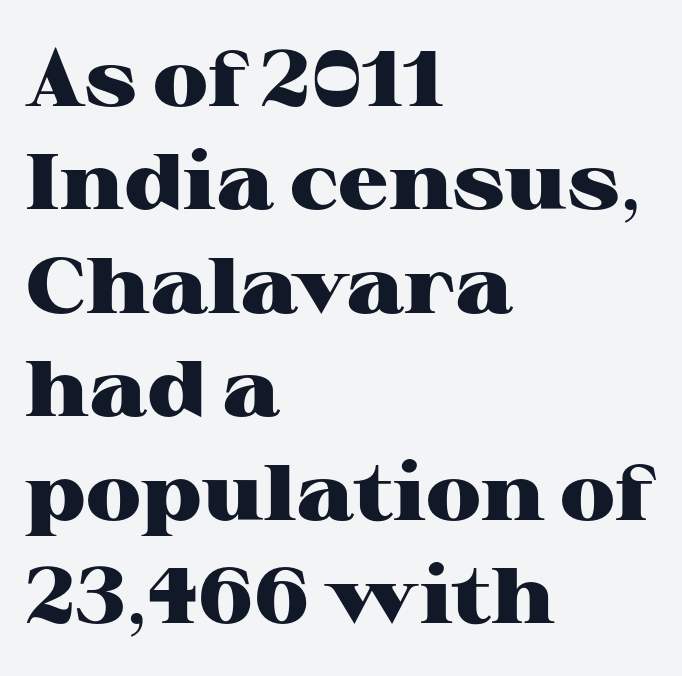
{"serif": "yes", "italic": "no", "bold": "yes", "weight": "heavy", "width": "wide", "stroke_contrast": "high", "x_height": "medium", "monospaced": "no", "underline": "no", "align": "left", "line_spacing": "normal", "line_spacing_ratio": 1.31, "letter_spacing": "normal", "letter_spacing_em": 0.0, "glyph_px": 79}
